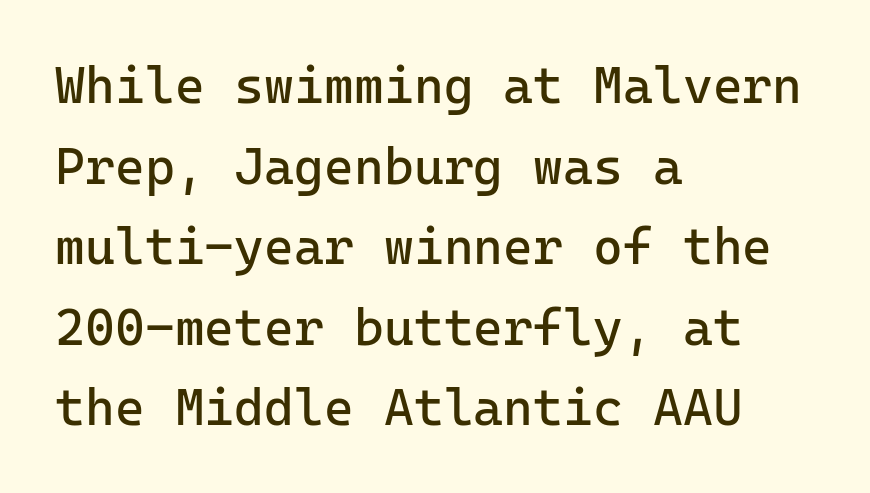
{"serif": "no", "italic": "no", "bold": "no", "weight": "regular", "width": "normal", "stroke_contrast": "low", "x_height": "medium", "monospaced": "yes", "underline": "no", "align": "left", "line_spacing": "normal", "line_spacing_ratio": 1.58, "letter_spacing": "normal", "letter_spacing_em": 0.0, "glyph_px": 51}
